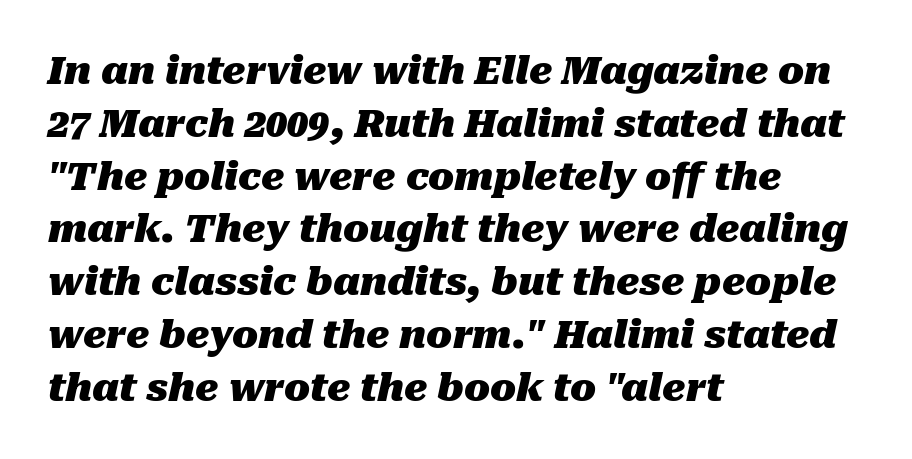
{"italic": "yes", "lean": "right", "slant_degrees": 10, "bold": "yes", "weight": "heavy", "width": "normal", "stroke_contrast": "medium", "x_height": "medium", "monospaced": "no", "underline": "no", "align": "left", "line_spacing": "normal", "line_spacing_ratio": 1.39, "letter_spacing": "normal", "letter_spacing_em": 0.0, "glyph_px": 38}
